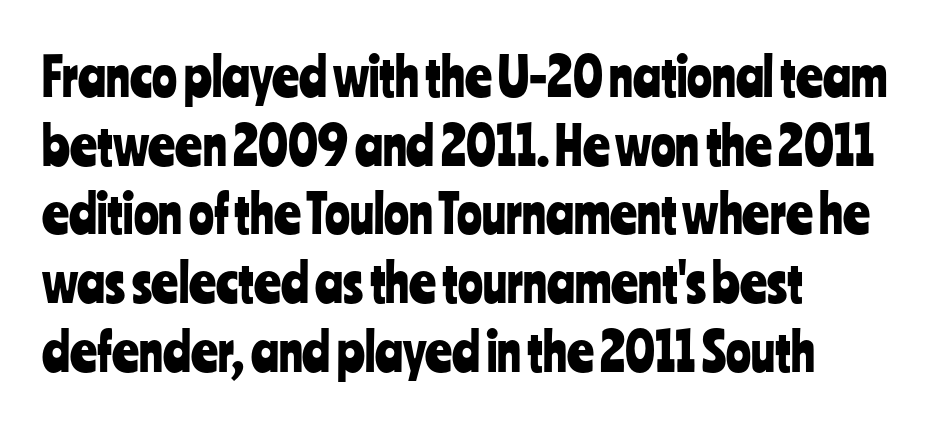
The image shows 52 px condensed sans-serif type, upright; set left-aligned, normal line spacing (1.32x), normal letter spacing, not underlined; low stroke contrast and a medium x-height.
